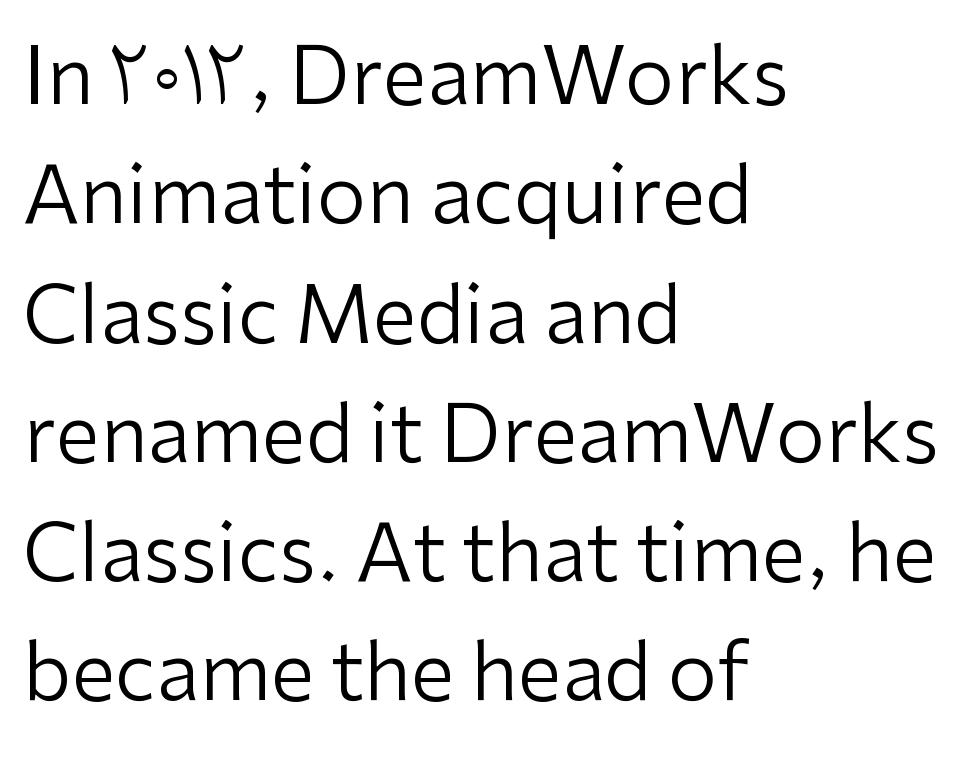
The image shows 79 px regular-weight sans-serif type, upright; set left-aligned, normal line spacing (1.51x), normal letter spacing, not underlined; low stroke contrast and a medium x-height.
